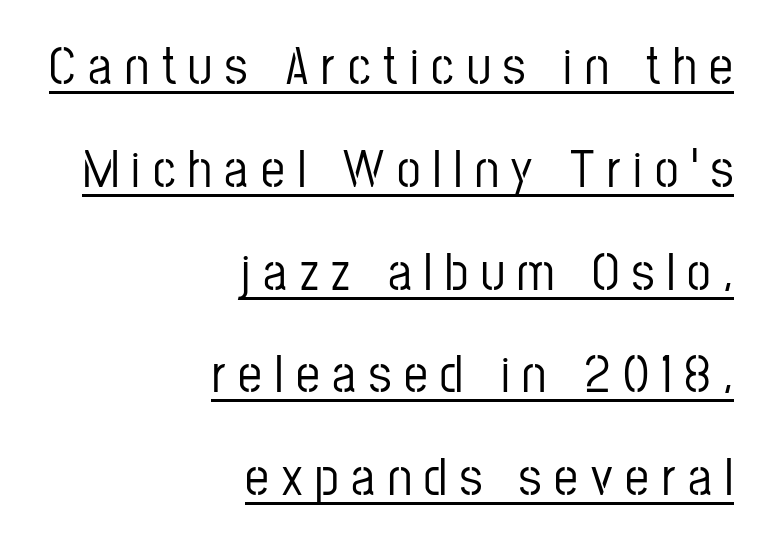
Q: Is the text italic (slanted)? A: No, it is upright.
Q: Is the typeface a serif or a sans-serif typeface? A: Sans-serif.
Q: Is the text underlined? A: Yes.
Q: How is the paragraph aligned? A: Right-aligned.
Q: Is the spacing between letters normal or unusually wide? A: Unusually wide.
Q: Is the spacing between lines tight, normal or loose? A: Loose.
Q: Width (condensed, normal, or wide)? A: Condensed.
Q: Stroke contrast? A: Low.
Q: x-height? A: Medium.
Q: Monospaced? A: No.
